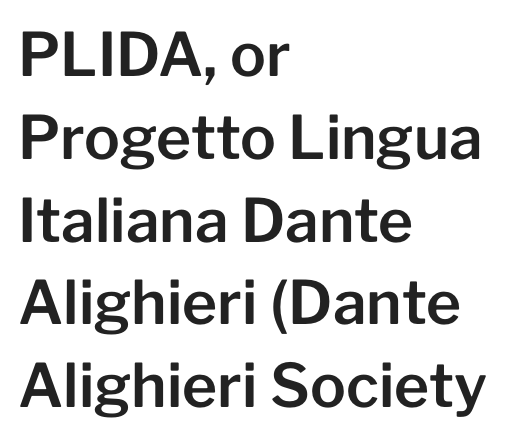
The image shows 60 px sans-serif type, upright; set left-aligned, normal line spacing (1.38x), normal letter spacing, not underlined; low stroke contrast and a medium x-height.
